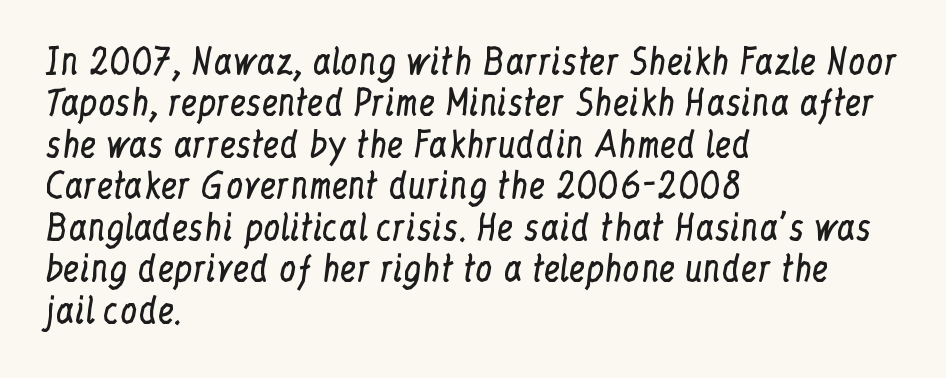
{"serif": "yes", "bold": "no", "weight": "regular", "width": "condensed", "stroke_contrast": "low", "x_height": "medium", "monospaced": "no", "underline": "no", "align": "left", "line_spacing_ratio": 1.22, "letter_spacing": "normal", "letter_spacing_em": 0.0, "glyph_px": 34}
